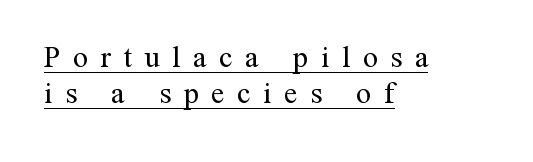
Compared with a centered layout, this one pins lines to the left instead. Decoration check: the copy is underlined. Honestly, the letter spacing is so wide it's the main thing you notice. This is serif lettering, the kind often seen in printed books. Unbolded letterforms with no extra heft.
